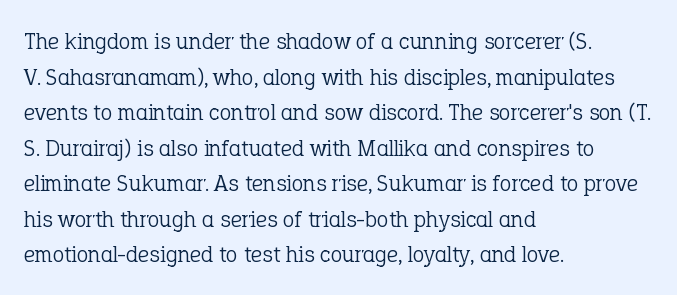
The image shows 24 px text type, upright; set left-aligned, normal line spacing (1.48x), normal letter spacing, not underlined.
